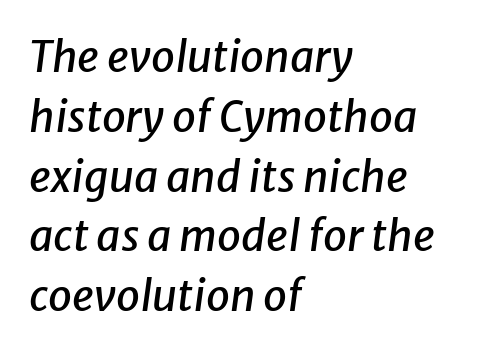
Italic? Definitely — the glyphs are oblique. Visually the block forms a straight wall on the left and a jagged coastline on the right. The letters advance in unequal steps, a hallmark of proportional type. Tracking here is standard; glyphs follow each other at the usual distance. A normal amount of white space separates one row of letters from the next. Unmarked baselines from the first word to the last.
